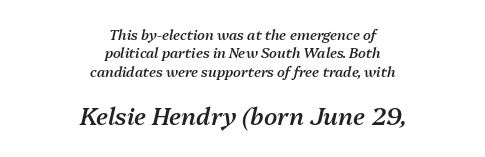
Q: Is the text bold? A: Semi-bold.
Q: Is the text italic (slanted)? A: Yes, it leans right by about 13 degrees.
Q: Is the text underlined? A: No.
Q: How is the paragraph aligned? A: Centered.
Q: Is the spacing between letters normal or unusually wide? A: Normal.
Q: Is the spacing between lines tight, normal or loose? A: Normal.
Q: Which block of text is set in a larger size, the first (top) or the second (bottom)? A: The second (bottom) one.
